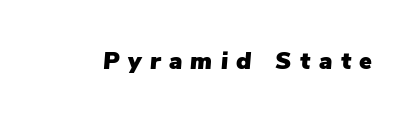
Q: Is the text italic (slanted)? A: Yes, it leans right by about 5 degrees.
Q: Is the text underlined? A: No.
Q: Is the spacing between letters normal or unusually wide? A: Unusually wide.
